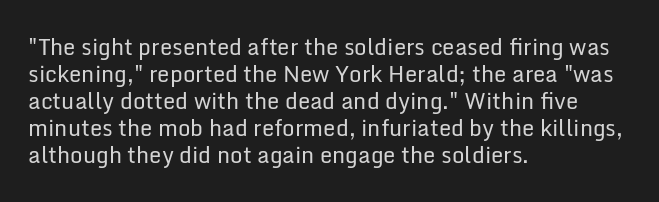
Beneath every word, the page is bare. The lettering holds an erect, upright posture throughout. Caption: face not bold, strokes unweighted. The gaps between neighbouring characters are ordinary and unremarkable.
